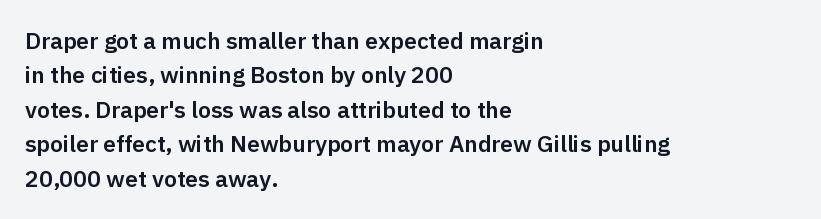
The specimen omits any rule beneath the text block's lines. The line-height multiplier appears to be the usual default. Posture: upright roman. The letters sit at their default tracking, neither squeezed nor spread.
